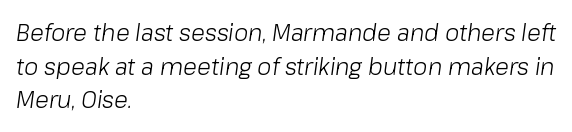
{"italic": "yes", "lean": "right", "slant_degrees": 8, "bold": "no", "underline": "no", "align": "left", "line_spacing": "normal", "line_spacing_ratio": 1.46, "letter_spacing": "normal", "letter_spacing_em": 0.0, "glyph_px": 23}
